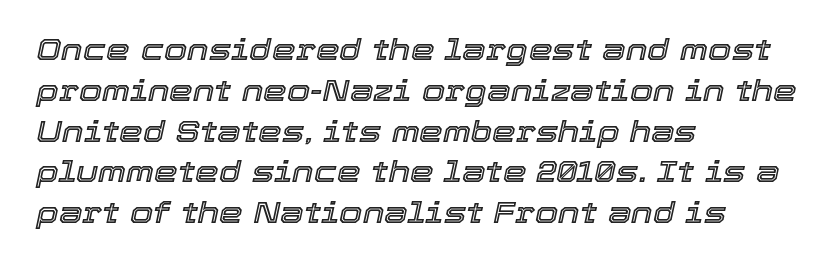
{"italic": "yes", "lean": "right", "slant_degrees": 12, "width": "normal", "x_height": "medium", "monospaced": "no", "underline": "no", "align": "left", "line_spacing": "normal", "line_spacing_ratio": 1.36, "letter_spacing": "normal", "letter_spacing_em": 0.0, "glyph_px": 30}
